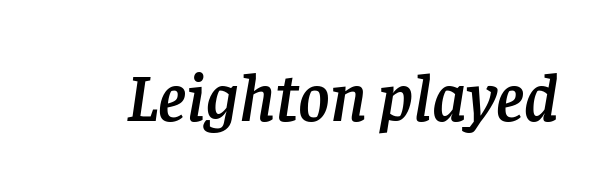
Stroke terminals: seriffed. The lettering tilts uniformly, giving the passage an italic look. Each row of text sits above clean, open space. A typesetter would call this proportional, since set widths differ per character. Short note: letters normally spaced.
